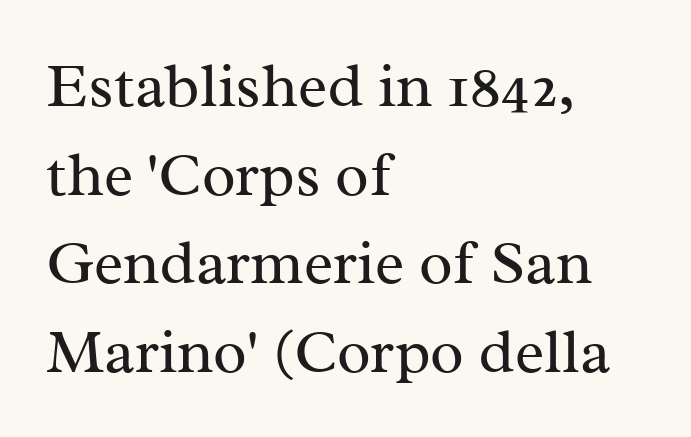
The image shows 62 px regular-weight serif type, upright; set left-aligned, normal line spacing (1.43x), normal letter spacing, not underlined; medium stroke contrast and a medium x-height.
